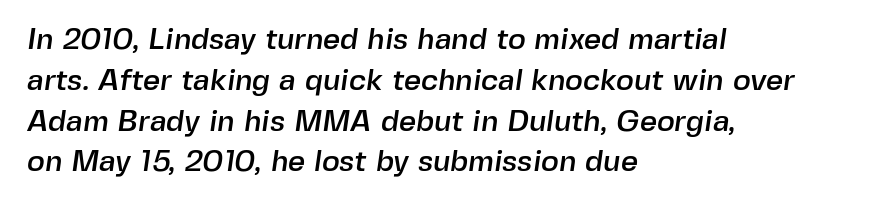
The image shows 30 px sans-serif type; set left-aligned, normal line spacing (1.36x), normal letter spacing, not underlined; a medium x-height.
